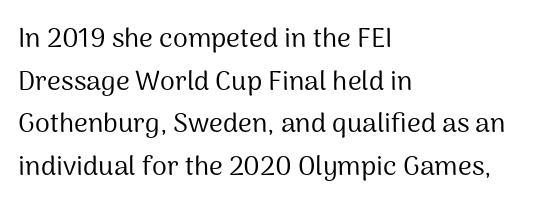
The ragged edge is on the right, which tells us the setting is flush left. Vertical strokes here are truly vertical. Heaviness? Minimal to ordinary, like unemphasized prose. Lines of text with bare space underneath.
